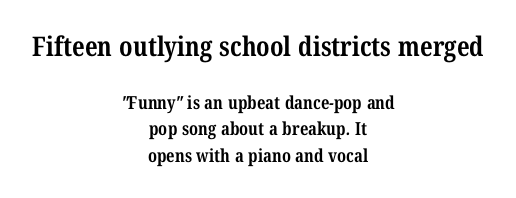
The image shows 27 px bold type; set centered, normal line spacing (1.48x), normal letter spacing, not underlined; the first (top) block is 1.5x larger.
